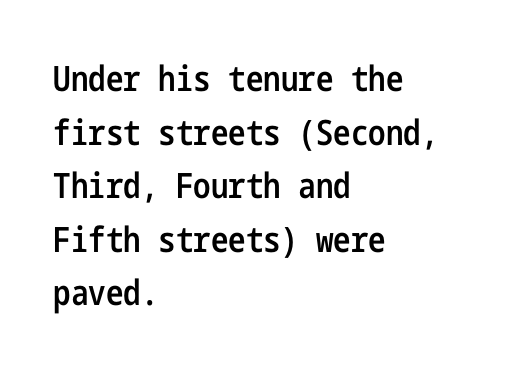
This is sans-serif lettering, the kind often seen on screens and signage. Style check: upright. The strokes are fattened partway — semibold, not bold. The lines in this sample share a left origin and differ only in where they stop. Glyph-to-glyph distance matches everyday printed text. Reading down the column, the eye jumps a familiar distance to each next line.
